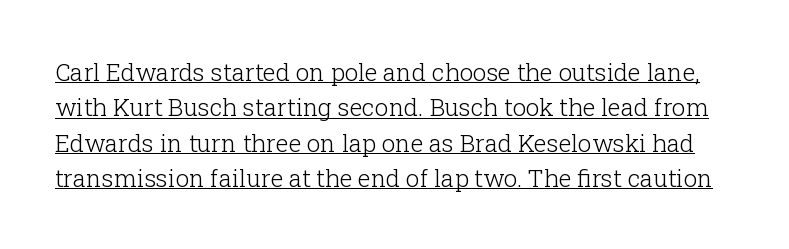
{"italic": "no", "bold": "no", "underline": "yes", "line_spacing": "normal", "line_spacing_ratio": 1.47, "letter_spacing": "normal", "letter_spacing_em": 0.0, "glyph_px": 24}
